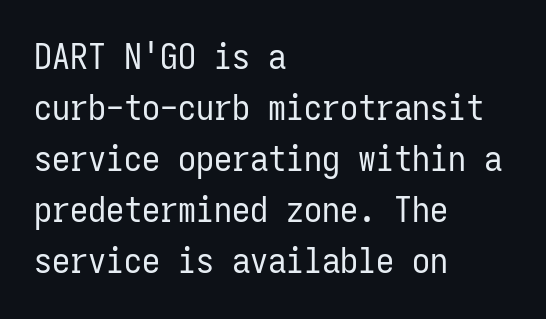
Q: Is the text bold? A: No.
Q: Is the text italic (slanted)? A: No, it is upright.
Q: Is the typeface a serif or a sans-serif typeface? A: Sans-serif.
Q: Is the text underlined? A: No.
Q: How is the paragraph aligned? A: Left-aligned.
Q: Is the spacing between letters normal or unusually wide? A: Normal.
Q: Is the spacing between lines tight, normal or loose? A: Normal.
Q: Width (condensed, normal, or wide)? A: Condensed.
Q: Stroke contrast? A: Low.
Q: x-height? A: Medium.
Q: Monospaced? A: Yes.
